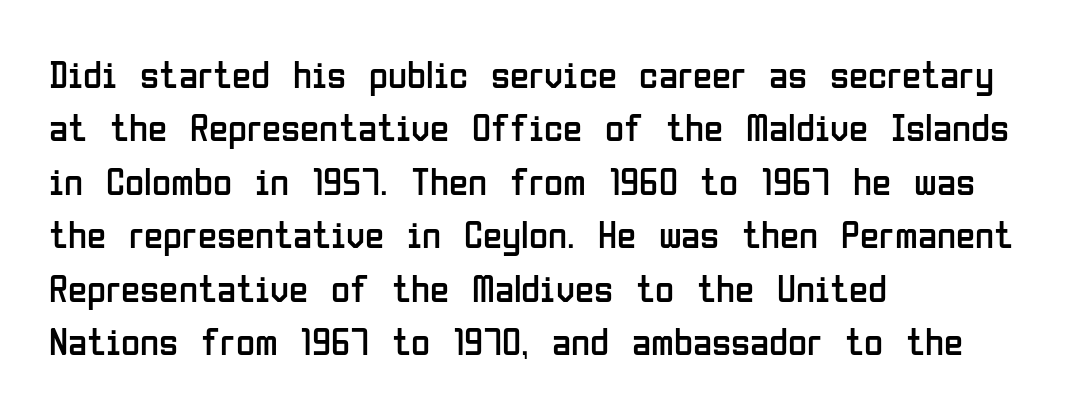
These lines were composed using upright roman letters. I'd call this a sans setting — the letters go barefoot. Stems and bowls with no extra thickness — not bold. Descenders hang freely into open space. The face used here is proportionally spaced, like ordinary book or web type. Nothing unusual about the tracking: characters are spaced as the font intends.
